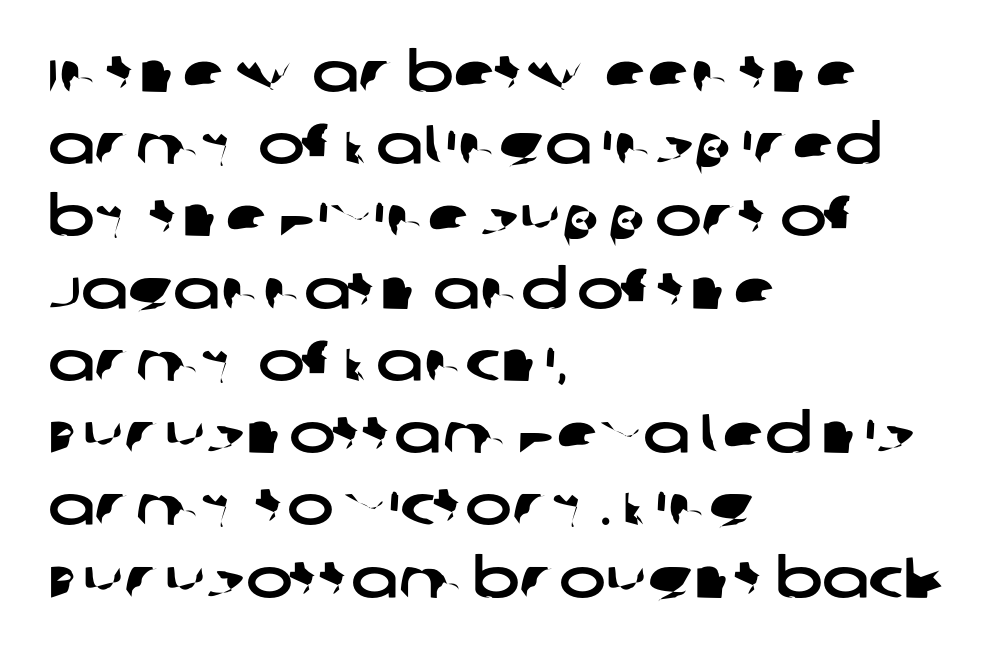
Q: Is the typeface a serif or a sans-serif typeface? A: Sans-serif.
Q: Is the text underlined? A: No.
Q: How is the paragraph aligned? A: Left-aligned.
Q: Is the spacing between letters normal or unusually wide? A: Normal.
Q: Is the spacing between lines tight, normal or loose? A: Normal.
Q: Width (condensed, normal, or wide)? A: Wide.
Q: Stroke contrast? A: Low.
Q: x-height? A: Large.
Q: Monospaced? A: No.
